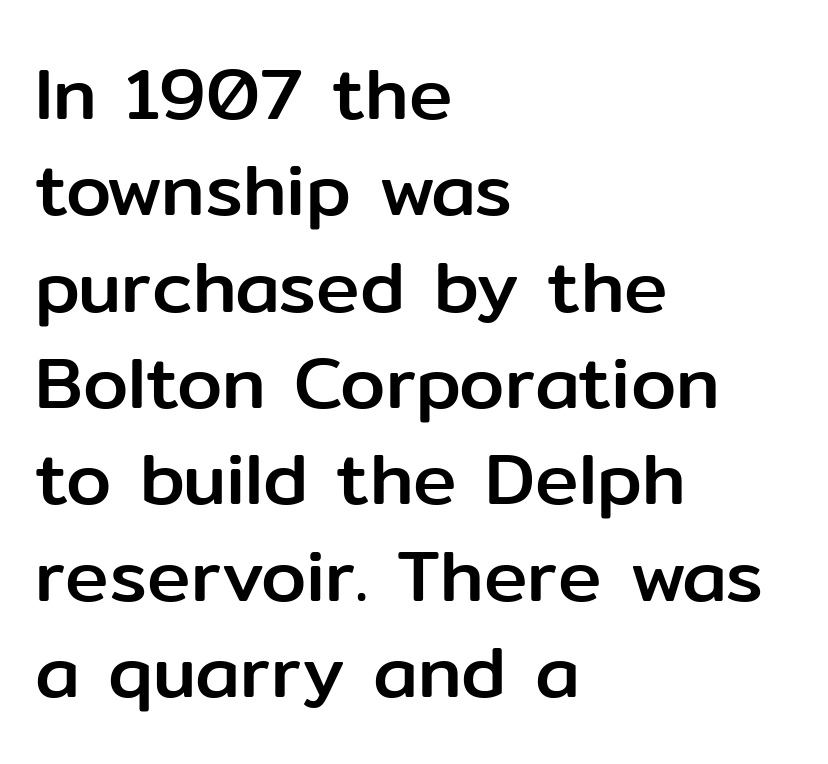
The image shows 73 px sans-serif type, upright; set left-aligned, normal line spacing (1.32x), normal letter spacing, not underlined; low stroke contrast and a medium x-height.
